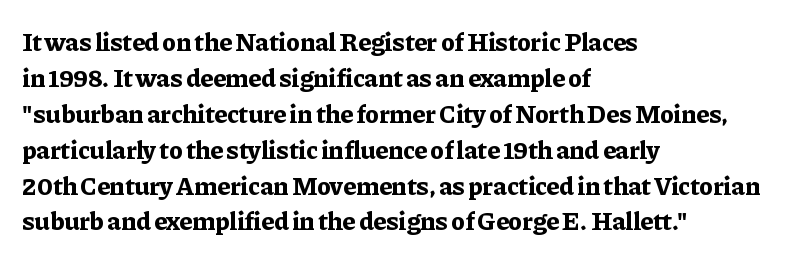
Q: Is the text bold? A: Yes.
Q: Is the text italic (slanted)? A: No, it is upright.
Q: Is the text underlined? A: No.
Q: How is the paragraph aligned? A: Left-aligned.
Q: Is the spacing between letters normal or unusually wide? A: Normal.
Q: Is the spacing between lines tight, normal or loose? A: Normal.
